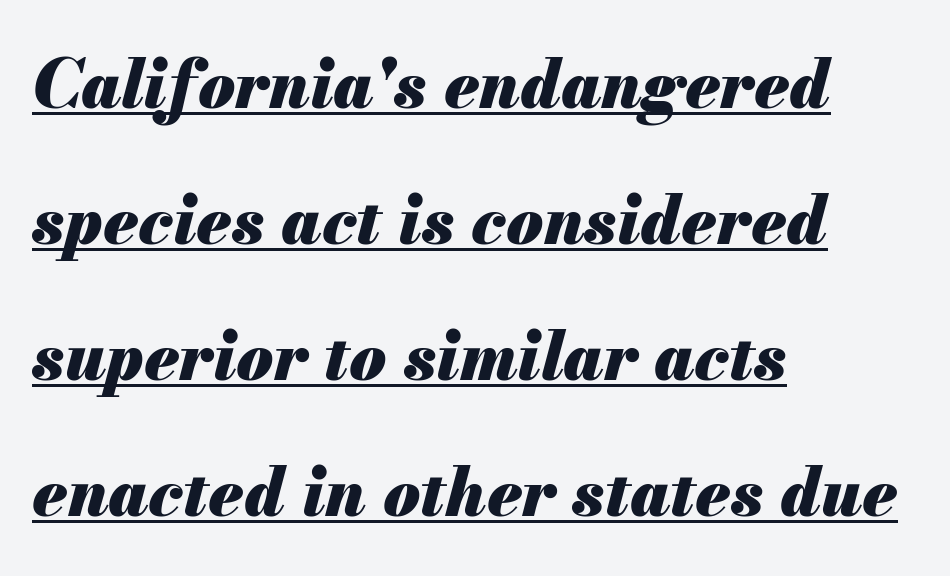
{"italic": "yes", "lean": "right", "slant_degrees": 13, "bold": "yes", "weight": "heavy", "width": "normal", "stroke_contrast": "medium", "x_height": "small", "monospaced": "no", "underline": "yes", "align": "left", "line_spacing": "loose", "line_spacing_ratio": 2.03, "letter_spacing": "normal", "letter_spacing_em": 0.0, "glyph_px": 67}
